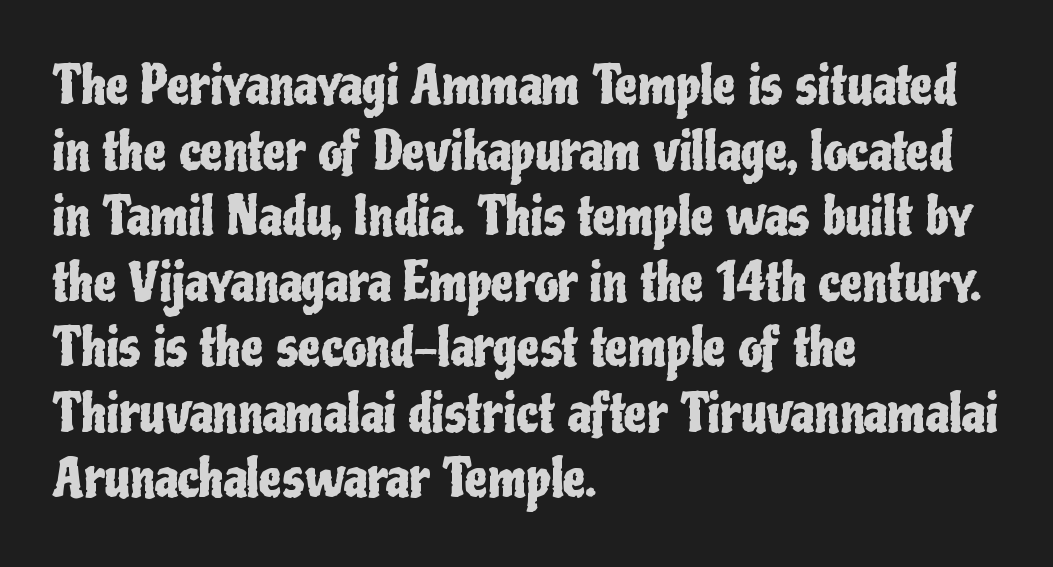
Q: Is the text italic (slanted)? A: No, it is upright.
Q: Is the typeface a serif or a sans-serif typeface? A: Sans-serif.
Q: Is the text underlined? A: No.
Q: How is the paragraph aligned? A: Left-aligned.
Q: Is the spacing between letters normal or unusually wide? A: Normal.
Q: Is the spacing between lines tight, normal or loose? A: Normal.
Q: Width (condensed, normal, or wide)? A: Condensed.
Q: Stroke contrast? A: Low.
Q: x-height? A: Medium.
Q: Monospaced? A: No.
